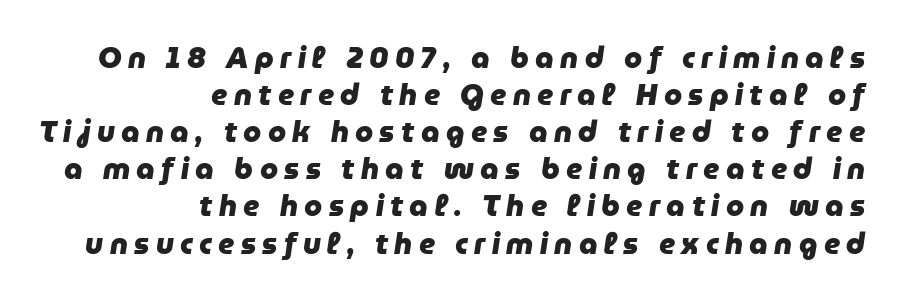
The tracking jumps out immediately: characters are airy and widely separated. The glyphs have the mass of a bold cut. The letters are slanted; this is an italic face. Vertical spacing — default. Underline: absent. A student would call this right alignment; a typographer would say flush right, rag left.
